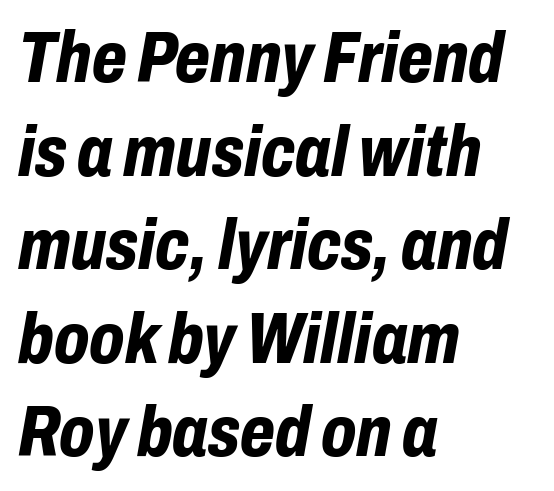
{"italic": "yes", "lean": "right", "slant_degrees": 10, "bold": "yes", "weight": "bold", "width": "condensed", "stroke_contrast": "low", "x_height": "medium", "monospaced": "no", "underline": "no", "align": "left", "line_spacing": "normal", "line_spacing_ratio": 1.3, "letter_spacing": "normal", "letter_spacing_em": 0.0, "glyph_px": 72}
